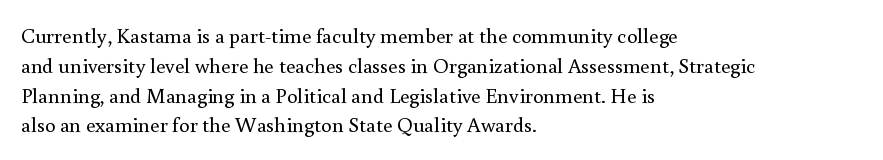
{"italic": "no", "bold": "no", "underline": "no", "align": "left", "line_spacing": "normal", "line_spacing_ratio": 1.42, "letter_spacing": "normal", "letter_spacing_em": 0.0, "glyph_px": 21}
